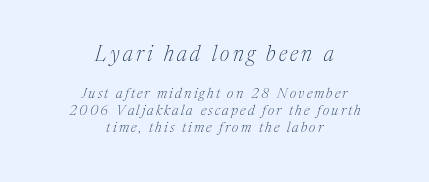
The image shows 21 px text type, italic (leaning right); set centered, line spacing 1.21x, not underlined; the first (top) block is 1.5x larger.
